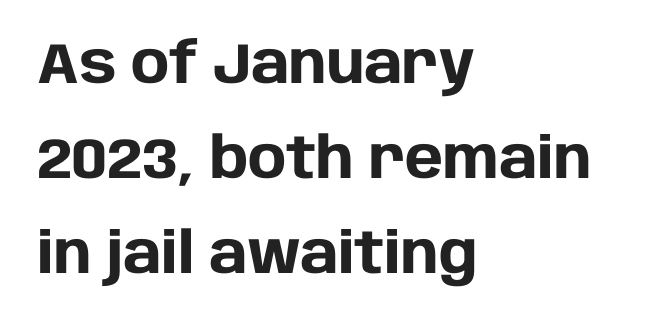
The image shows 57 px heavy sans-serif type, upright; set left-aligned, normal line spacing (1.67x), normal letter spacing, not underlined; low stroke contrast and a large x-height.
